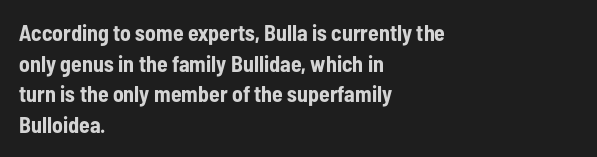
Q: Is the text bold? A: Yes.
Q: Is the text italic (slanted)? A: No, it is upright.
Q: Is the text underlined? A: No.
Q: How is the paragraph aligned? A: Left-aligned.
Q: Is the spacing between letters normal or unusually wide? A: Normal.
Q: Is the spacing between lines tight, normal or loose? A: Normal.
